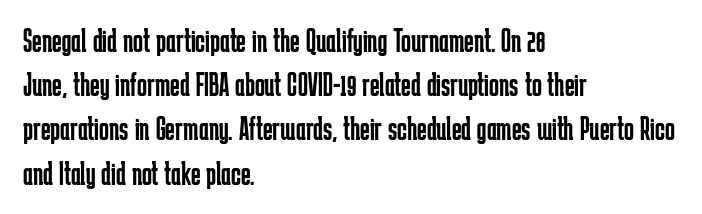
Q: Is the text bold? A: No.
Q: Is the text italic (slanted)? A: No, it is upright.
Q: Is the typeface a serif or a sans-serif typeface? A: Sans-serif.
Q: Is the text underlined? A: No.
Q: How is the paragraph aligned? A: Left-aligned.
Q: Is the spacing between letters normal or unusually wide? A: Normal.
Q: Is the spacing between lines tight, normal or loose? A: Normal.
Q: Width (condensed, normal, or wide)? A: Condensed.
Q: Stroke contrast? A: Low.
Q: x-height? A: Medium.
Q: Monospaced? A: No.
